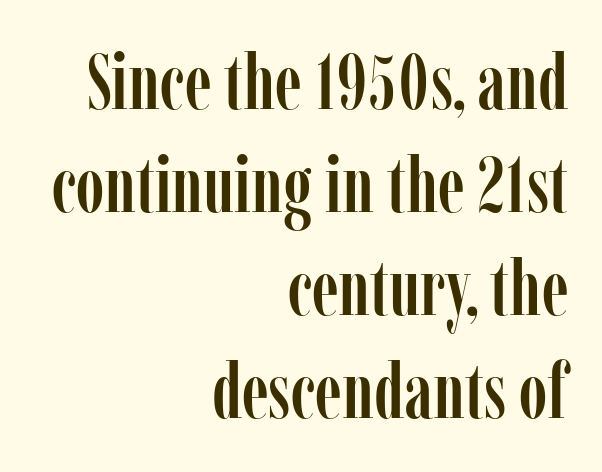
In terms of letterform style, serifs are clearly present. The lines are quadded right. The typography opts for an upright posture over an oblique one. Glyph-to-glyph distance matches everyday printed text. The area under the type is left untouched.
